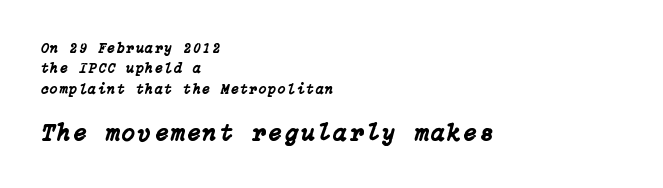
The image shows 24 px text type, italic (leaning right); set left-aligned, normal line spacing (1.46x), not underlined; the second (bottom) block is 1.71x larger.
